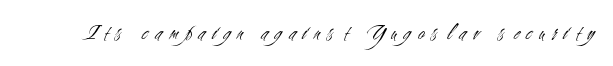
{"bold": "no", "underline": "no", "letter_spacing": "wide", "letter_spacing_em": 0.32, "glyph_px": 23}
